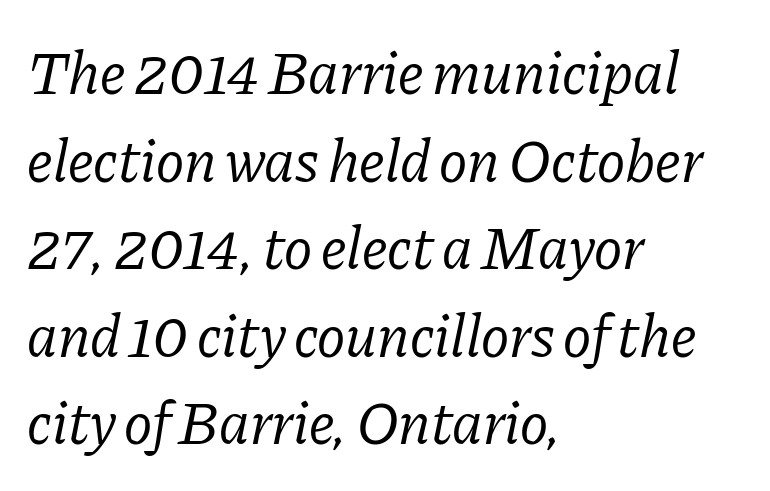
The baseline area is clear. No heavy texture on the line: the type isn't bold. The line-height multiplier appears to be the usual default. Slant detected: the letters are inclined. The setting favours the left margin, as ordinary paragraphs usually do. Here the designer chose a conventional face with non-uniform glyph widths.
